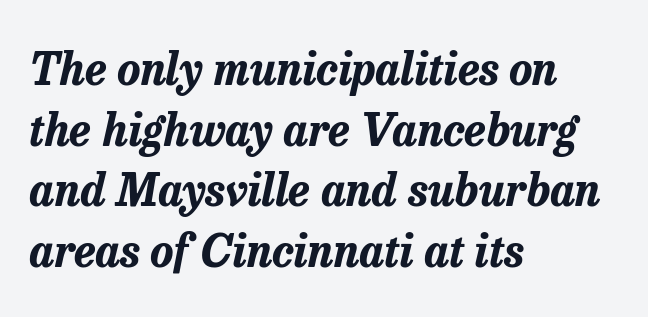
The lines sit at an ordinary, default distance from one another. The face used here has a pronounced slope to its letters. This rendering leaves character spacing at its baseline value. Proportional: the letters do not fall into vertical columns. This rendering features lettering with no underline. Students, this is bold: see how much ink each stroke carries.
